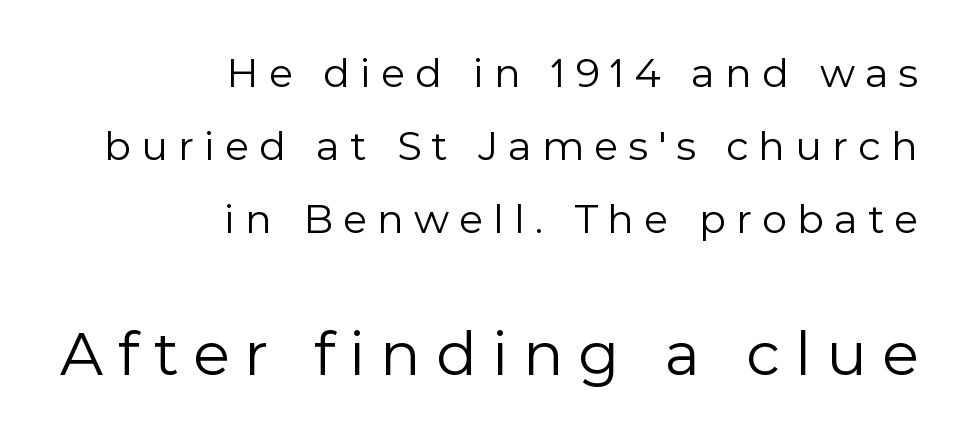
Compare the two chunks: the lower has the greater cap height. A typesetter would mark this as roman, not italic. Anything drawn beneath the words? Only blank space. Leftover space on each line is placed entirely before the opening word.
